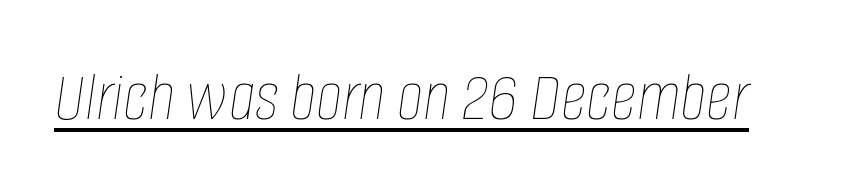
Q: Is the text bold? A: No.
Q: Is the text italic (slanted)? A: Yes, it leans right by about 8 degrees.
Q: Is the text underlined? A: Yes.
Q: Is the spacing between letters normal or unusually wide? A: Normal.
Q: Width (condensed, normal, or wide)? A: Condensed.
Q: Stroke contrast? A: Low.
Q: x-height? A: Large.
Q: Monospaced? A: No.
